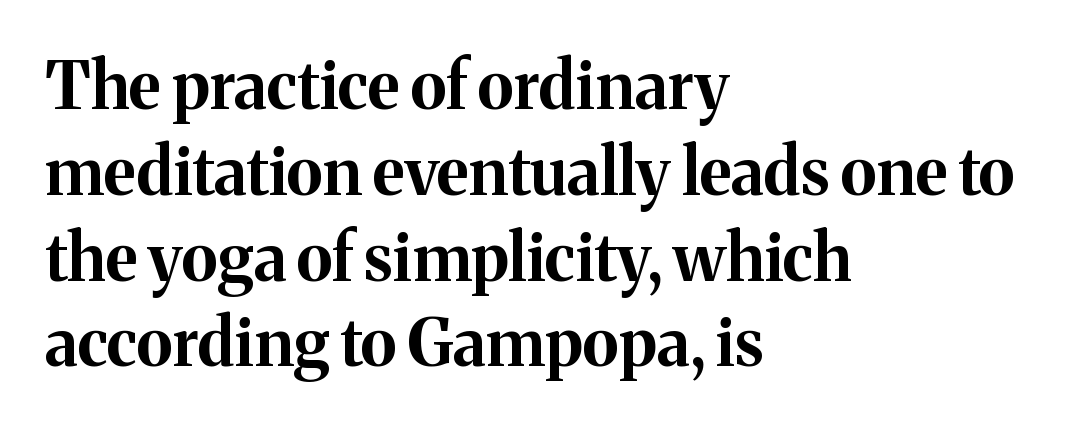
Is this a fixed-width face? No — the glyphs have proportional, varying widths. Italic: no, the glyphs are upright roman. Regarding leading, the lines here are spaced in the standard way. Are there feet on the stems? There are — it's a serif.
